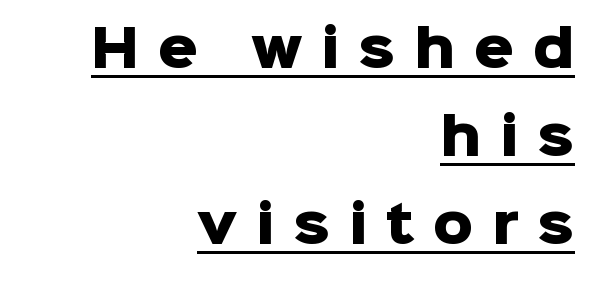
The image shows 50 px heavy sans-serif type, upright; set right-aligned, line spacing 1.76x, unusually wide letter spacing (+0.37 em), underlined; low stroke contrast and a medium x-height.
